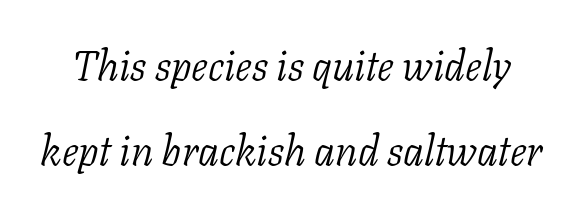
Q: Is the text bold? A: No.
Q: Is the text italic (slanted)? A: Yes, it leans right by about 11 degrees.
Q: Is the typeface a serif or a sans-serif typeface? A: Serif.
Q: Is the text underlined? A: No.
Q: Is the spacing between letters normal or unusually wide? A: Normal.
Q: Is the spacing between lines tight, normal or loose? A: Loose.
Q: Width (condensed, normal, or wide)? A: Normal.
Q: Stroke contrast? A: Low.
Q: x-height? A: Medium.
Q: Monospaced? A: No.
